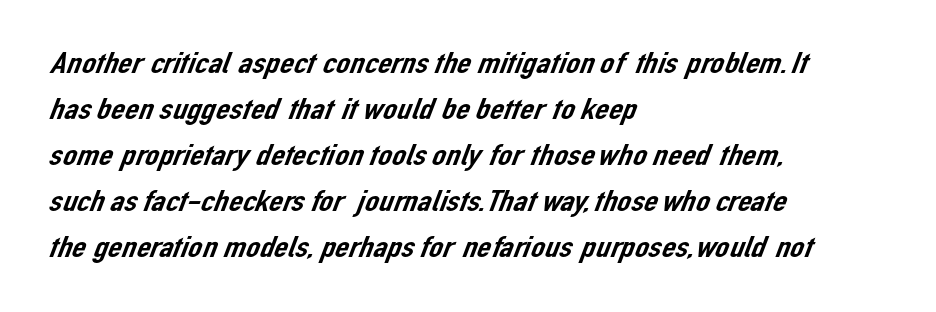
Q: Is the typeface a serif or a sans-serif typeface? A: Sans-serif.
Q: Is the text underlined? A: No.
Q: How is the paragraph aligned? A: Left-aligned.
Q: Is the spacing between letters normal or unusually wide? A: Normal.
Q: Is the spacing between lines tight, normal or loose? A: Normal.
Q: Width (condensed, normal, or wide)? A: Normal.
Q: Stroke contrast? A: Low.
Q: x-height? A: Medium.
Q: Monospaced? A: No.
